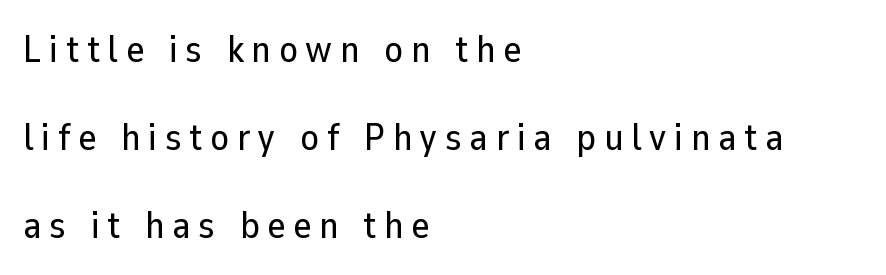
{"serif": "no", "italic": "no", "width": "normal", "stroke_contrast": "low", "x_height": "medium", "monospaced": "no", "underline": "no", "align": "left", "line_spacing": "loose", "line_spacing_ratio": 2.31, "letter_spacing": "wide", "letter_spacing_em": 0.21, "glyph_px": 38}
